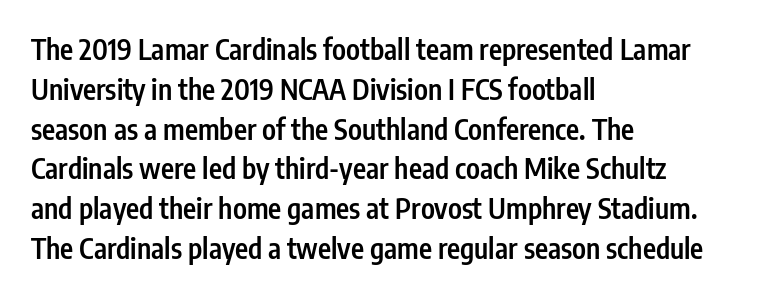
Descenders hang freely into open space. If you drew a ruler down the left edge, every line would touch it. Each new line begins a customary step beneath the previous one. Default kerning and tracking; the words read as compact shapes. What kind of face is this? One without serifs — a sans. Varying glyph widths throughout — classic text-font behaviour.
